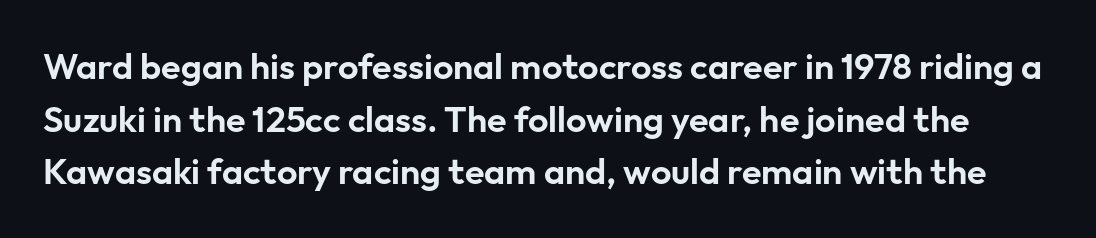
The image shows 36 px sans-serif type, upright; set normal line spacing (1.46x), normal letter spacing, not underlined; low stroke contrast and a medium x-height.
